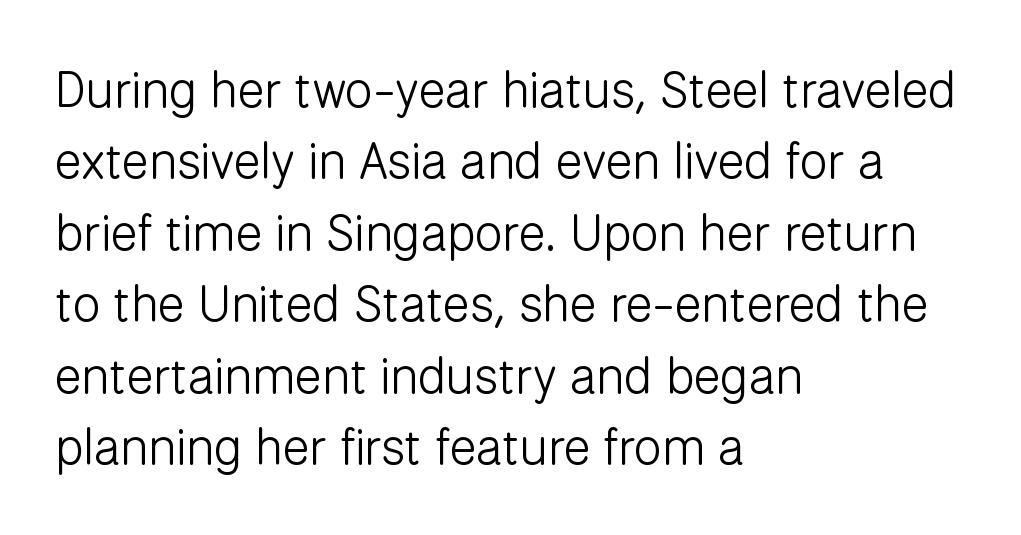
{"serif": "no", "italic": "no", "bold": "no", "weight": "light", "width": "normal", "stroke_contrast": "low", "x_height": "medium", "monospaced": "no", "underline": "no", "align": "left", "line_spacing": "normal", "line_spacing_ratio": 1.43, "letter_spacing": "normal", "letter_spacing_em": 0.0, "glyph_px": 50}
